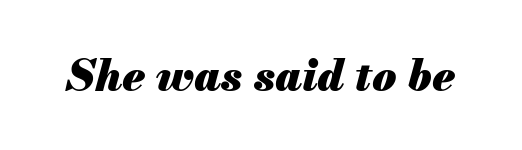
These lines are rendered in a variable-pitch font. Words appear dense and cohesive because spacing is normal. This rendering features lettering with no underline. On the weight axis this lands at bold, roughly 700. Designer's note — italics engaged.
